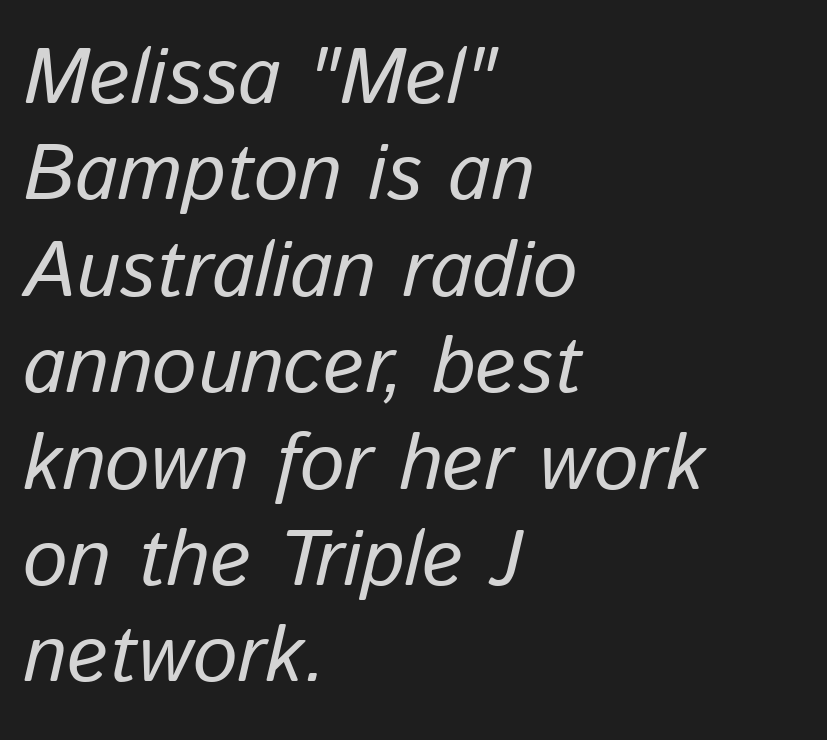
{"italic": "yes", "lean": "right", "slant_degrees": 13, "bold": "no", "weight": "regular", "width": "normal", "stroke_contrast": "low", "x_height": "medium", "monospaced": "no", "underline": "no", "align": "left", "line_spacing_ratio": 1.22, "letter_spacing": "normal", "letter_spacing_em": 0.0, "glyph_px": 79}
